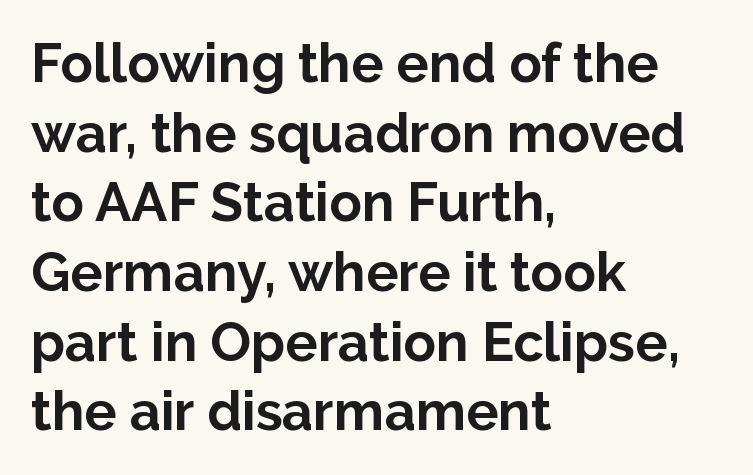
Words float on clear page, feet unadorned. The designer went with a sans here, leaving each stem footless. Summary of weight: heavy, a full bold. Compared with a centered layout, this one pins lines to the left instead.
